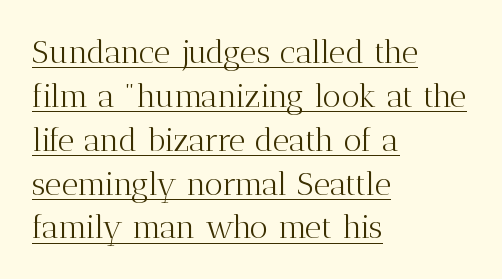
{"serif": "yes", "italic": "no", "bold": "no", "weight": "light", "width": "normal", "stroke_contrast": "medium", "x_height": "medium", "monospaced": "no", "underline": "yes", "align": "left", "line_spacing": "normal", "line_spacing_ratio": 1.37, "letter_spacing": "normal", "letter_spacing_em": 0.0, "glyph_px": 32}
